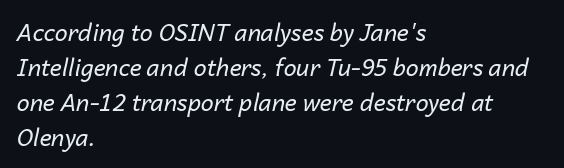
{"italic": "yes", "lean": "right", "slant_degrees": 14, "bold": "no", "underline": "no", "align": "left", "line_spacing": "normal", "line_spacing_ratio": 1.52, "letter_spacing": "normal", "letter_spacing_em": 0.0, "glyph_px": 23}
